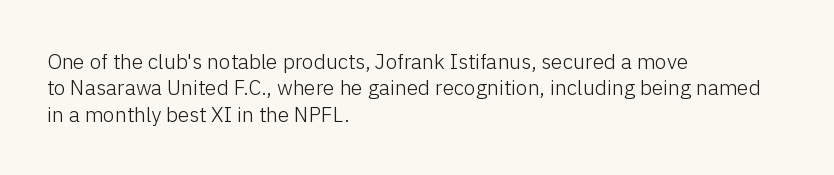
The rendering uses a moderate line-height, typical for paragraphs. Only glyphs here, with clear space below each row. The passage is arranged the way most books set body copy — flush left. Spacing between characters is what you'd get straight out of the box.
